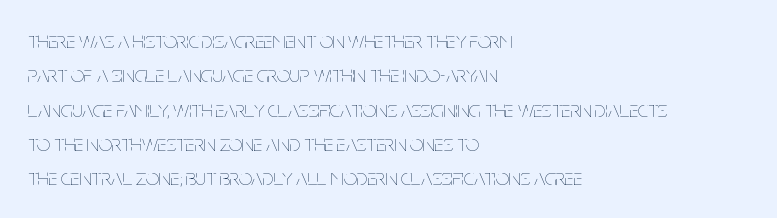
Q: Is the text bold? A: No.
Q: Is the text italic (slanted)? A: No, it is upright.
Q: Is the text underlined? A: No.
Q: How is the paragraph aligned? A: Left-aligned.
Q: Is the spacing between letters normal or unusually wide? A: Normal.
Q: Is the spacing between lines tight, normal or loose? A: Normal.
